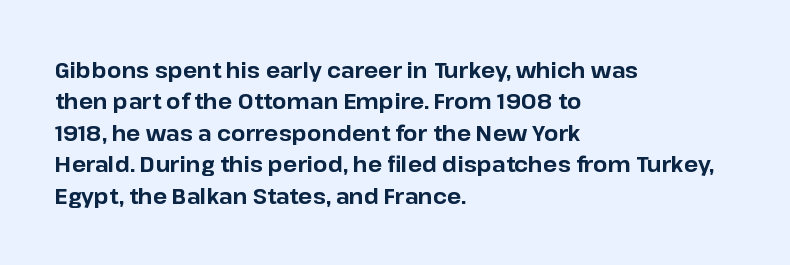
The image shows 21 px bold type, upright; set left-aligned, normal line spacing (1.5x), normal letter spacing, not underlined.
